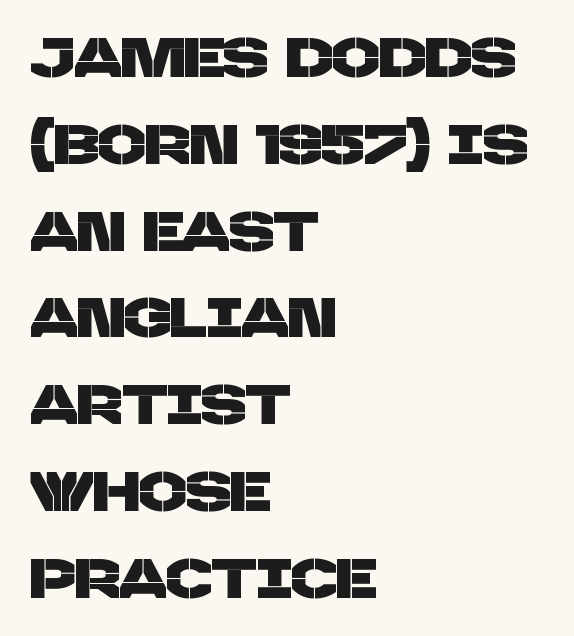
{"serif": "no", "width": "normal", "stroke_contrast": "low", "x_height": "large", "monospaced": "no", "underline": "no", "align": "left", "line_spacing": "normal", "line_spacing_ratio": 1.55, "letter_spacing": "normal", "letter_spacing_em": 0.0, "glyph_px": 56}
